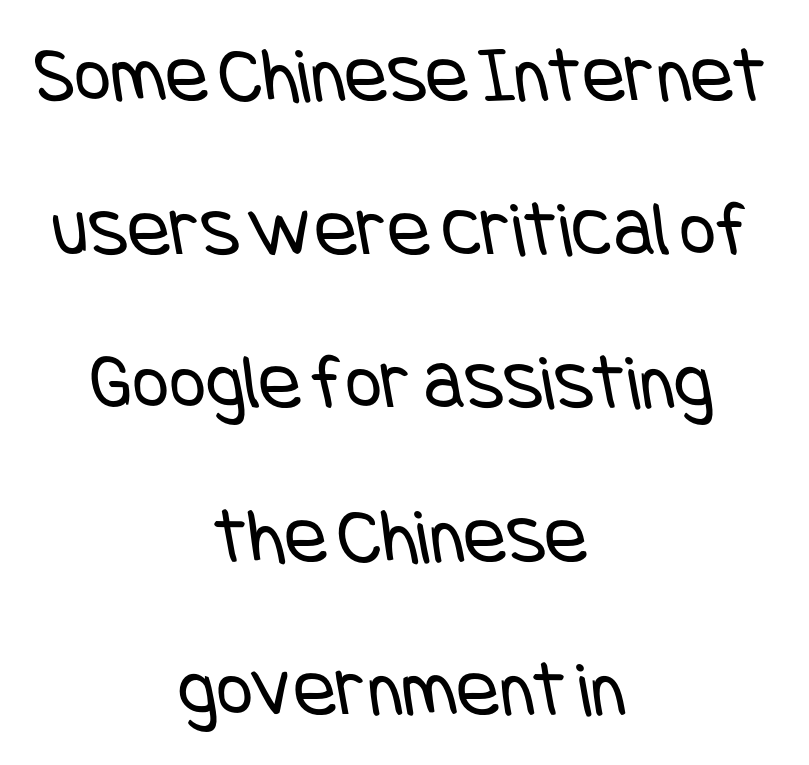
Nobody touched the tracking dial on this one. Each letter's strokes conclude bluntly, with no projecting serifs. Letters rest on an invisible, unmarked baseline. Ink coverage per letter is moderate at most. Horizontal alignment here is central, giving a formal, balanced look. A typesetter would call this leading open, well beyond the default.
